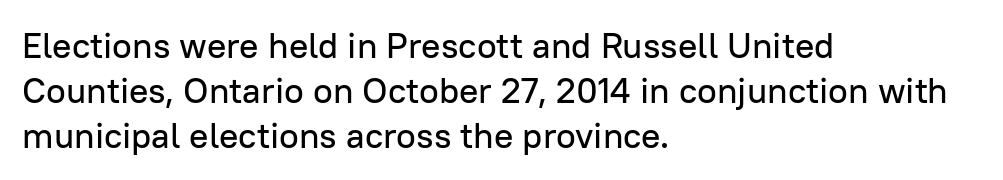
The image shows 36 px sans-serif type, upright; set left-aligned, normal line spacing (1.25x), normal letter spacing, not underlined; low stroke contrast and a medium x-height.
